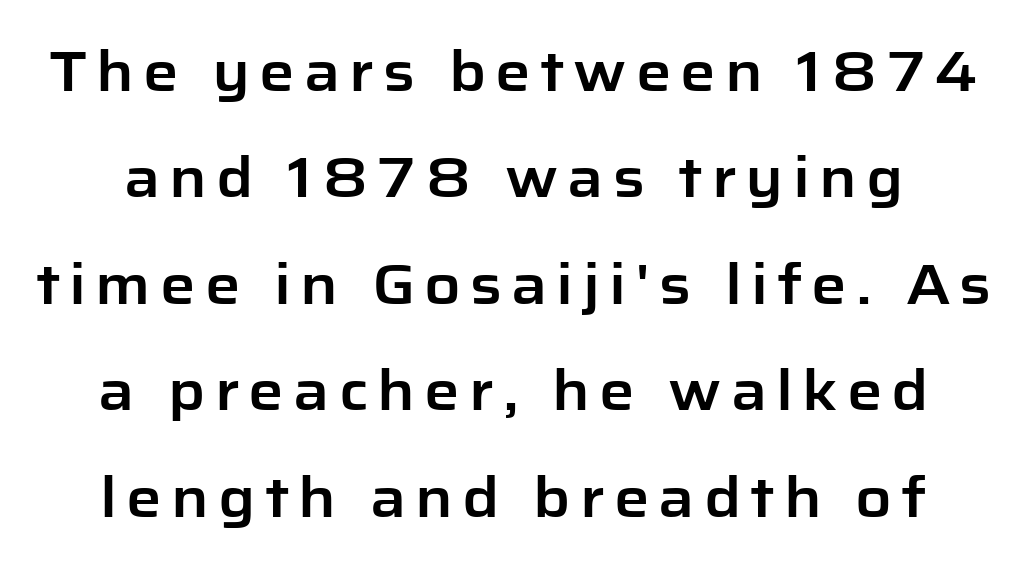
Q: Is the text italic (slanted)? A: No, it is upright.
Q: Is the typeface a serif or a sans-serif typeface? A: Sans-serif.
Q: Is the text underlined? A: No.
Q: How is the paragraph aligned? A: Centered.
Q: Is the spacing between lines tight, normal or loose? A: Loose.
Q: Width (condensed, normal, or wide)? A: Normal.
Q: Stroke contrast? A: Low.
Q: x-height? A: Medium.
Q: Monospaced? A: No.
